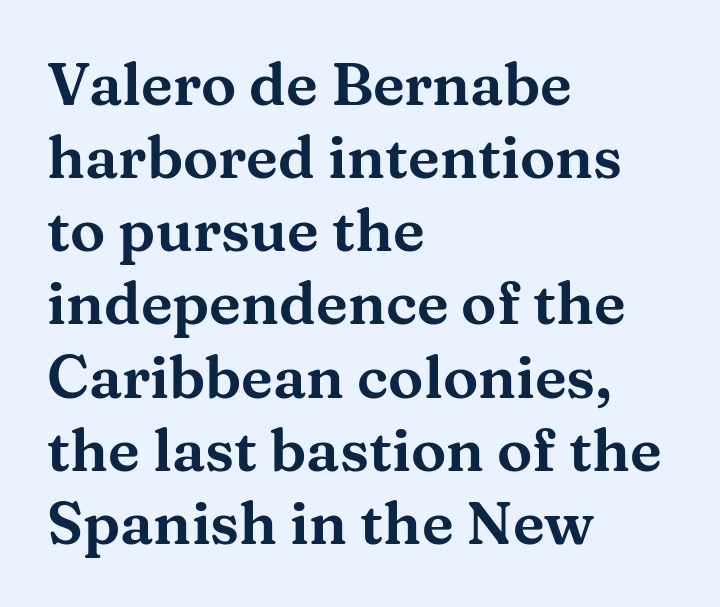
There is no visible air inserted between adjacent glyphs. Examine the stroke ends and you'll spot serifs. Letters rest on an invisible, unmarked baseline. Is the block centered? No — it sits flush against the left margin. Italic? Not at all — the glyphs are vertical.
